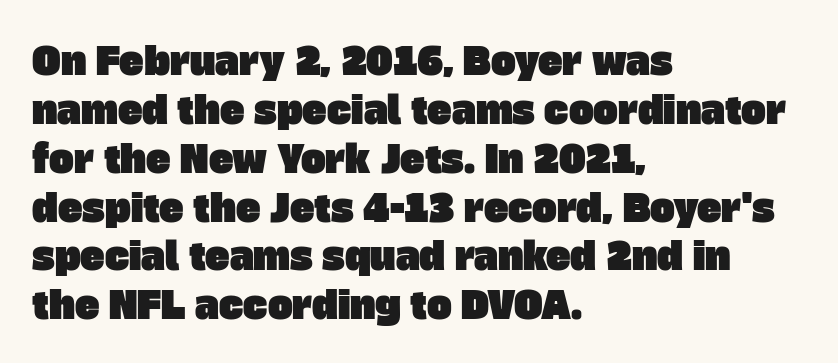
Short and long lines alike share a common starting point at left. The gaps between neighbouring characters are ordinary and unremarkable. Each letter keeps its own natural width here, so spacing adapts to shape. The text was rendered using a sans face with plain stroke endings. Underline: absent. Successive baselines arrive at the customary interval.
